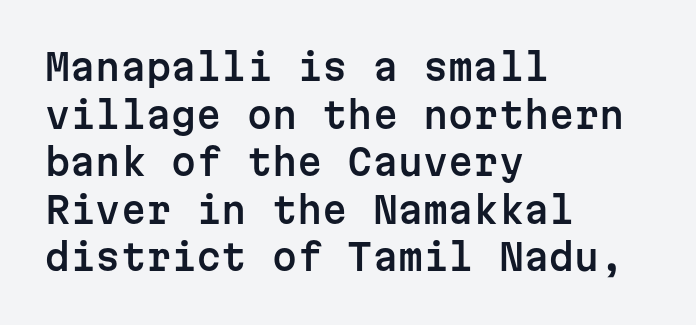
{"serif": "no", "italic": "no", "width": "normal", "stroke_contrast": "low", "x_height": "medium", "monospaced": "yes", "underline": "no", "align": "left", "line_spacing": "normal", "line_spacing_ratio": 1.32, "letter_spacing": "normal", "letter_spacing_em": 0.0, "glyph_px": 36}
